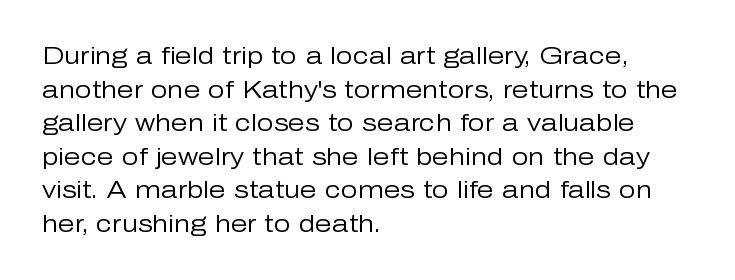
{"italic": "no", "bold": "no", "underline": "no", "align": "left", "line_spacing": "normal", "line_spacing_ratio": 1.4, "letter_spacing": "normal", "letter_spacing_em": 0.0, "glyph_px": 24}
